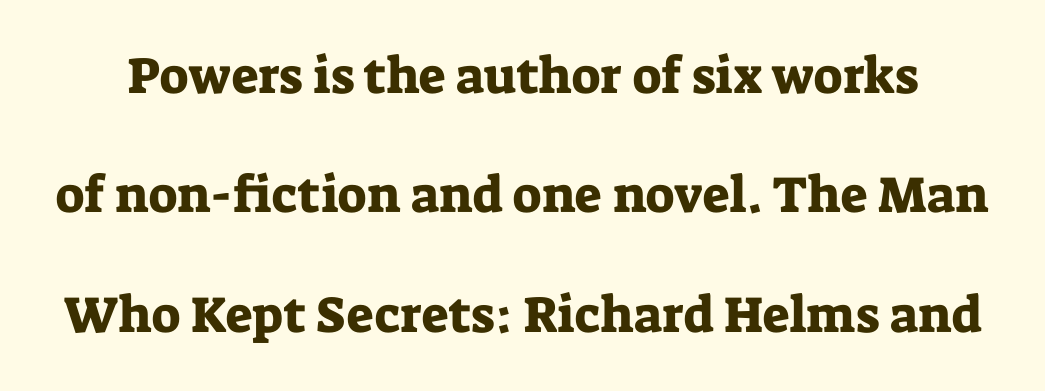
The image shows 51 px serif type, upright; set loose line spacing (2.34x), normal letter spacing, not underlined; low stroke contrast and a medium x-height.
